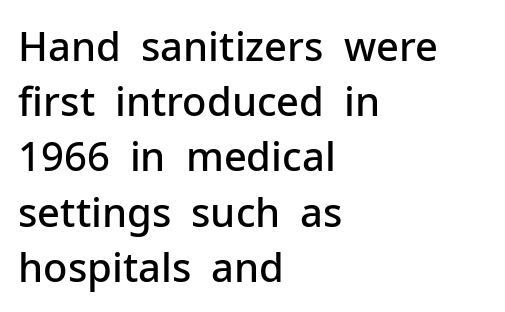
Q: Is the text bold? A: Semi-bold.
Q: Is the text italic (slanted)? A: No, it is upright.
Q: Is the typeface a serif or a sans-serif typeface? A: Sans-serif.
Q: Is the text underlined? A: No.
Q: How is the paragraph aligned? A: Left-aligned.
Q: Is the spacing between letters normal or unusually wide? A: Normal.
Q: Is the spacing between lines tight, normal or loose? A: Normal.
Q: Width (condensed, normal, or wide)? A: Normal.
Q: Stroke contrast? A: Low.
Q: x-height? A: Medium.
Q: Monospaced? A: No.
